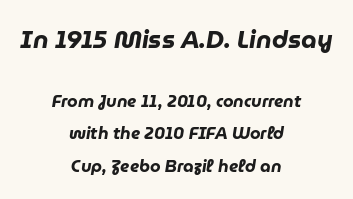
There is no visible air inserted between adjacent glyphs. It's the slanting kind of type. The passage shown is not underscored anywhere. How would I describe the line gaps? Wide and relaxed.
